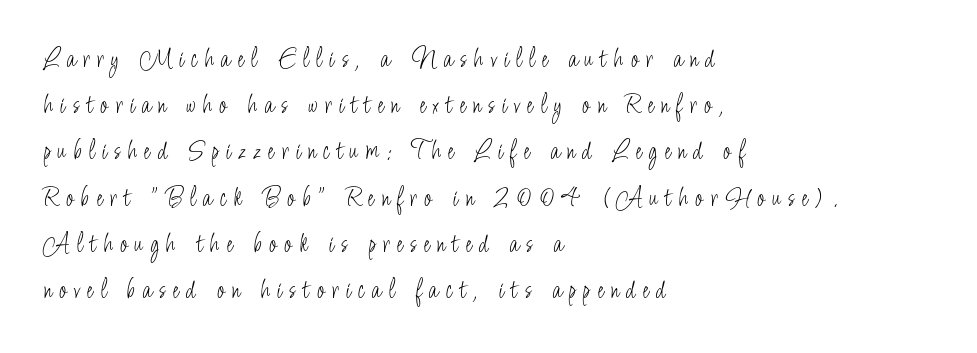
The image shows 28 px light, condensed sans-serif type; set left-aligned, normal line spacing (1.65x), unusually wide letter spacing (+0.25 em), not underlined; low stroke contrast and a small x-height.
